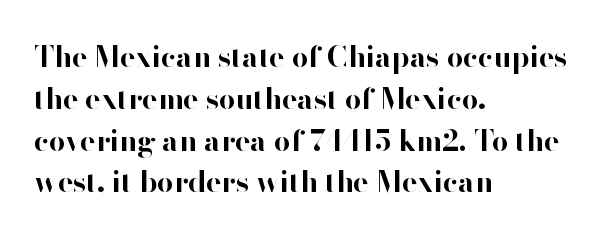
{"serif": "no", "italic": "no", "bold": "yes", "weight": "bold", "width": "normal", "stroke_contrast": "high", "x_height": "small", "monospaced": "no", "underline": "no", "align": "left", "line_spacing": "normal", "line_spacing_ratio": 1.44, "letter_spacing": "normal", "letter_spacing_em": 0.0, "glyph_px": 29}
